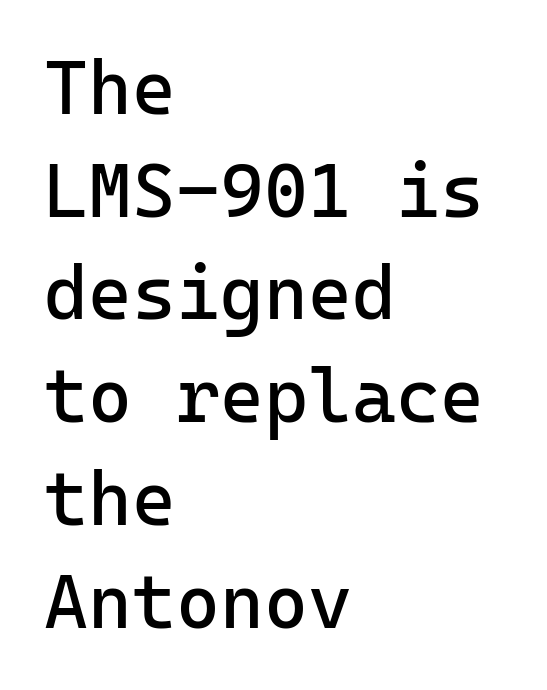
The image shows 75 px regular-weight sans-serif type, upright, monospaced; set left-aligned, normal line spacing (1.37x), normal letter spacing, not underlined; low stroke contrast and a medium x-height.
